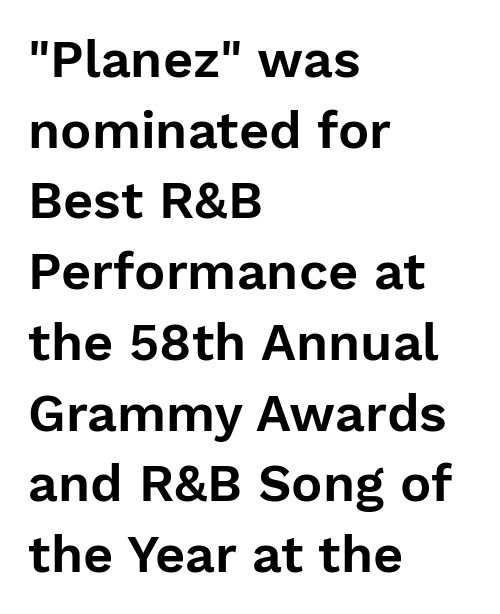
Summary of vertical rhythm: regular, with standard interline spacing. Nope, no serifs anywhere on these letters. Notice how the stems are strictly vertical — no italics here. Horizontal alignment here is leftward, the default for most running prose. Nobody drew a line under any word here.
